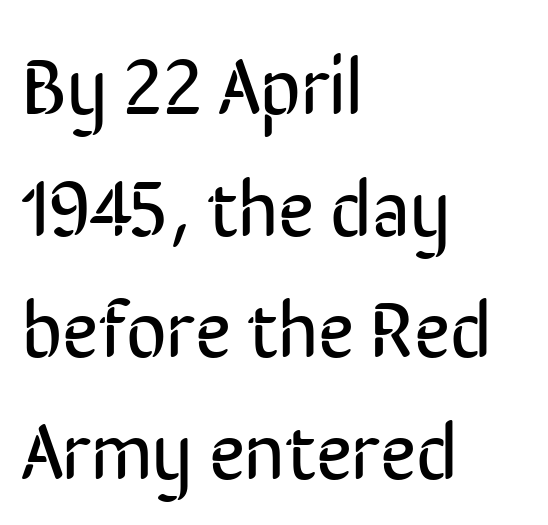
{"serif": "no", "italic": "no", "bold": "no", "weight": "regular", "width": "condensed", "stroke_contrast": "low", "x_height": "medium", "monospaced": "no", "underline": "no", "align": "left", "line_spacing": "normal", "line_spacing_ratio": 1.54, "letter_spacing": "normal", "letter_spacing_em": 0.0, "glyph_px": 79}
